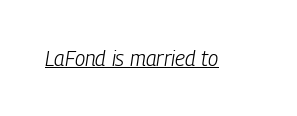
{"italic": "yes", "lean": "right", "slant_degrees": 9, "bold": "no", "underline": "yes", "letter_spacing": "normal", "letter_spacing_em": 0.0, "glyph_px": 21}
